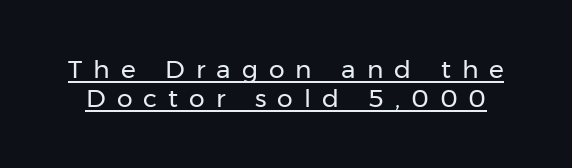
The cut favours lightness, reaching ordinary text weight at its darkest. A typographer would call this underscored text. When letters stand straight like this, we call the style roman or upright. Letter spacing: wide.
